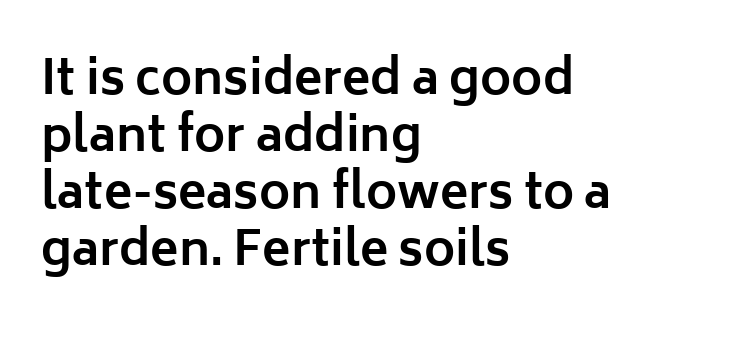
The image shows 47 px bold sans-serif type, upright; set left-aligned, line spacing 1.21x, normal letter spacing, not underlined; low stroke contrast and a medium x-height.
